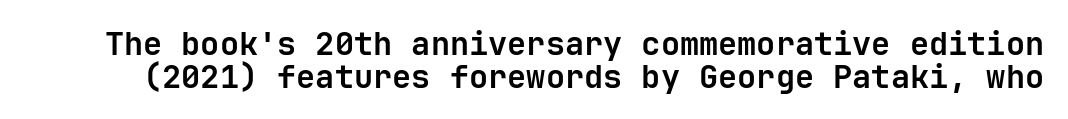
{"serif": "no", "italic": "no", "bold": "yes", "weight": "semibold", "width": "normal", "stroke_contrast": "low", "x_height": "medium", "underline": "no", "line_spacing": "tight", "line_spacing_ratio": 1.03, "letter_spacing": "normal", "letter_spacing_em": 0.0, "glyph_px": 32}
